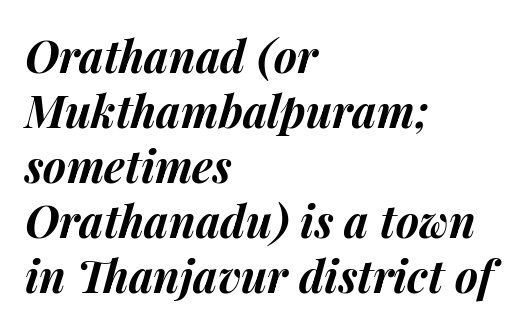
The glyphs look as if they've been sheared to an angle. Emphasis by weight is at full strength: bold. Whoever set this chose a conventional vertical rhythm. There is no visible air inserted between adjacent glyphs. Note the varied advance widths — an 'i' is clearly narrower than an 'm'. Leftover space on each line is placed entirely after the last word.
